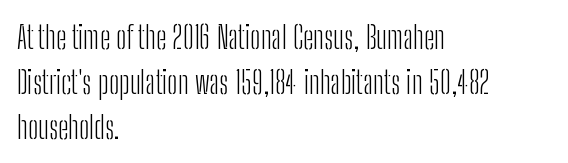
Q: Is the text bold? A: No.
Q: Is the text italic (slanted)? A: No, it is upright.
Q: Is the typeface a serif or a sans-serif typeface? A: Sans-serif.
Q: Is the text underlined? A: No.
Q: How is the paragraph aligned? A: Left-aligned.
Q: Is the spacing between letters normal or unusually wide? A: Normal.
Q: Is the spacing between lines tight, normal or loose? A: Normal.
Q: Width (condensed, normal, or wide)? A: Condensed.
Q: Stroke contrast? A: Low.
Q: x-height? A: Medium.
Q: Monospaced? A: No.
